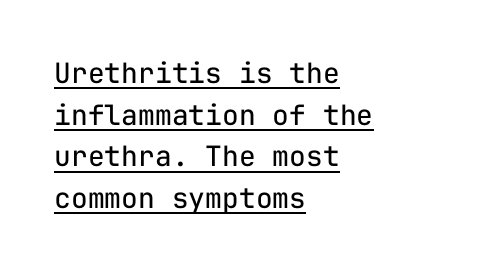
The line-height multiplier appears to be the usual default. Caption: lettering with a line underneath. Visually the block forms a straight wall on the left and a jagged coastline on the right. The letters sit at their default tracking, neither squeezed nor spread.
